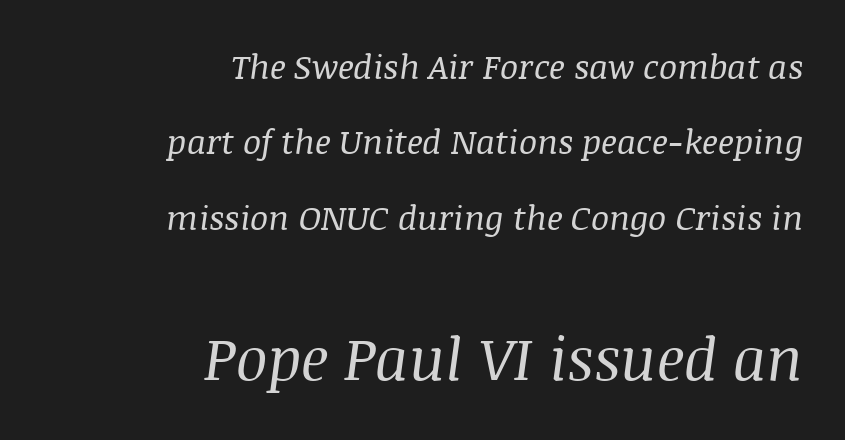
The image shows 59 px regular-weight serif type, italic (leaning right); set right-aligned, loose line spacing (2.22x), normal letter spacing, not underlined; the second (bottom) block is 1.74x larger; medium stroke contrast and a large x-height.
